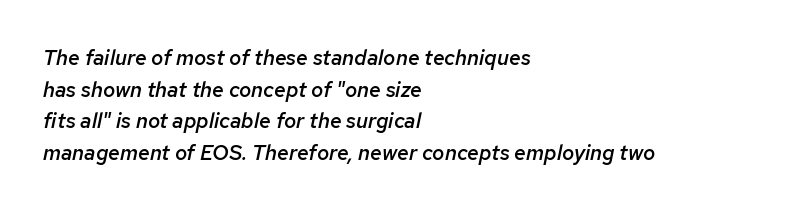
The image shows 21 px text type, italic (leaning right); set left-aligned, normal line spacing (1.51x), normal letter spacing, not underlined.
